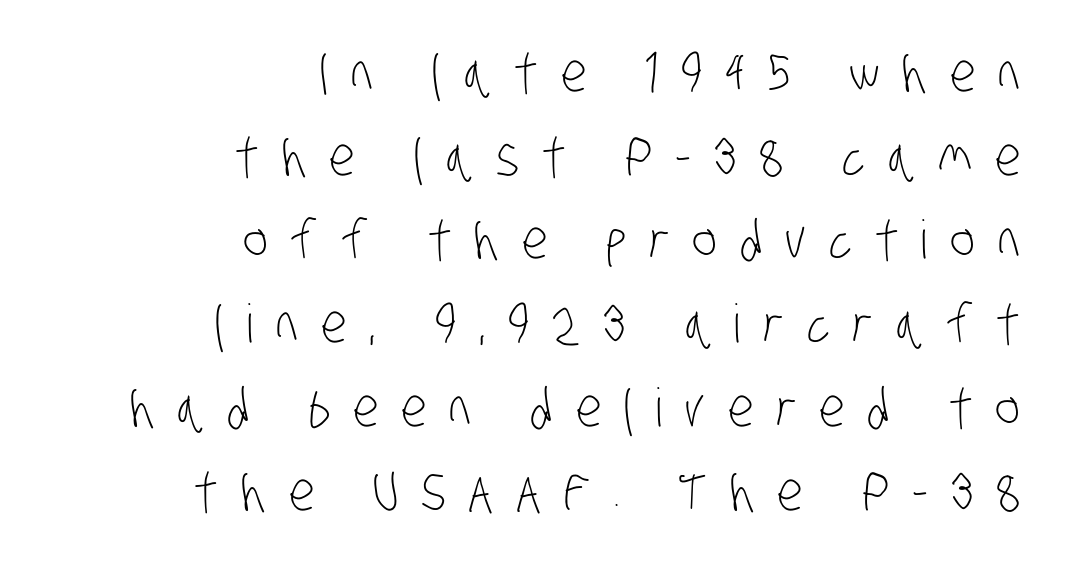
Q: Is the text bold? A: No.
Q: Is the typeface a serif or a sans-serif typeface? A: Sans-serif.
Q: Is the text underlined? A: No.
Q: How is the paragraph aligned? A: Right-aligned.
Q: Is the spacing between letters normal or unusually wide? A: Unusually wide.
Q: Is the spacing between lines tight, normal or loose? A: Normal.
Q: Width (condensed, normal, or wide)? A: Condensed.
Q: Stroke contrast? A: Low.
Q: x-height? A: Large.
Q: Monospaced? A: No.
